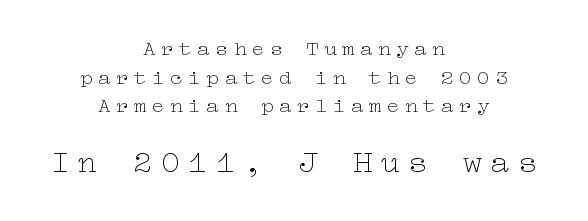
Q: Is the text bold? A: No.
Q: Is the text italic (slanted)? A: No, it is upright.
Q: Is the text underlined? A: No.
Q: How is the paragraph aligned? A: Centered.
Q: Is the spacing between letters normal or unusually wide? A: Unusually wide.
Q: Is the spacing between lines tight, normal or loose? A: Normal.
Q: Which block of text is set in a larger size, the first (top) or the second (bottom)? A: The second (bottom) one.
Q: Width (condensed, normal, or wide)? A: Wide.
Q: Stroke contrast? A: Low.
Q: x-height? A: Medium.
